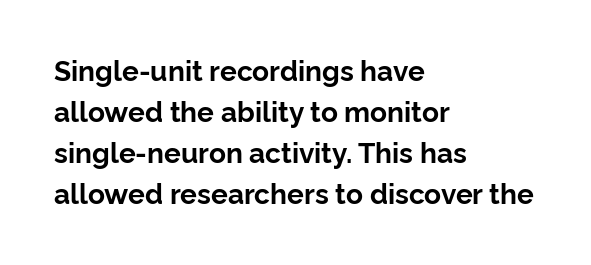
Between one letter and the next there's only the usual sliver of space. Beneath every word, the page is bare. If you drew a line through each stem, it would be perfectly vertical. Heavy-handed strokes throughout: this text is bold. The rendering uses natural spacing where letterforms have individual widths. Vertically, the passage feels balanced, rows spaced as you'd expect.
